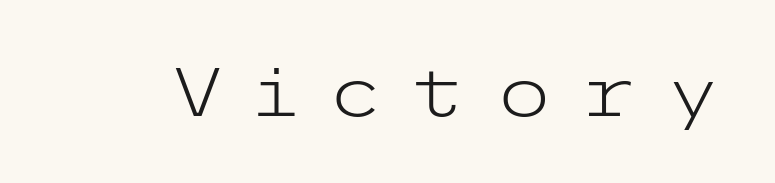
{"serif": "no", "italic": "no", "bold": "no", "weight": "light", "width": "wide", "stroke_contrast": "low", "x_height": "medium", "underline": "no", "letter_spacing": "wide", "letter_spacing_em": 0.35, "glyph_px": 69}
